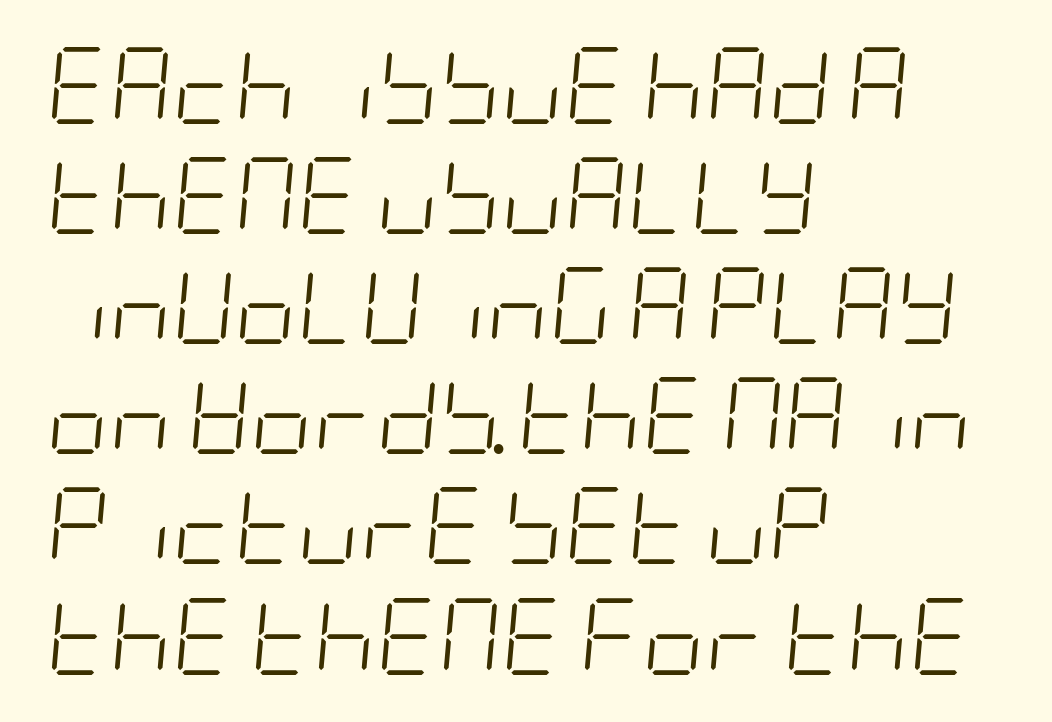
The weight would be labelled regular, book, light, or lighter still. Observe the lean: these are italic letterforms. Short and long lines alike share a common starting point at left. The passage shown is not underscored anywhere. How are the letters spaced? Ordinarily, with no added tracking. Baseline-to-baseline distance is the conventional proportion of letter height.
